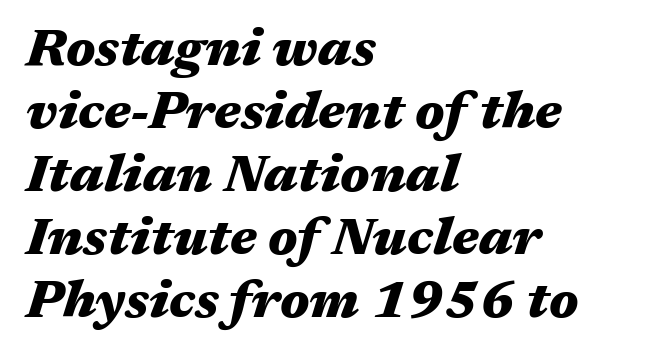
Q: Is the text bold? A: Yes.
Q: Is the text italic (slanted)? A: Yes, it leans right by about 17 degrees.
Q: Is the text underlined? A: No.
Q: How is the paragraph aligned? A: Left-aligned.
Q: Is the spacing between letters normal or unusually wide? A: Normal.
Q: Width (condensed, normal, or wide)? A: Wide.
Q: Stroke contrast? A: Medium.
Q: x-height? A: Medium.
Q: Monospaced? A: No.
